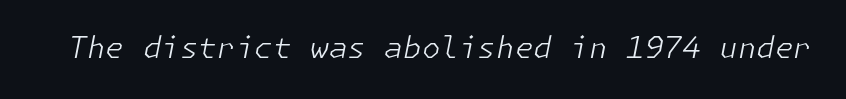
{"italic": "yes", "lean": "right", "slant_degrees": 11, "bold": "no", "weight": "light", "width": "normal", "stroke_contrast": "low", "x_height": "medium", "underline": "no", "letter_spacing": "normal", "letter_spacing_em": 0.0, "glyph_px": 30}
